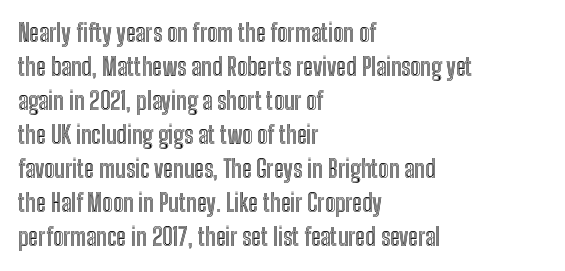
Each word holds together tightly as a unit, with standard inter-letter gaps. Horizontally, the lines are justified to the leading edge only. Check the space under the baseline: it is left empty. Leading matches the norm, producing a regular column.
